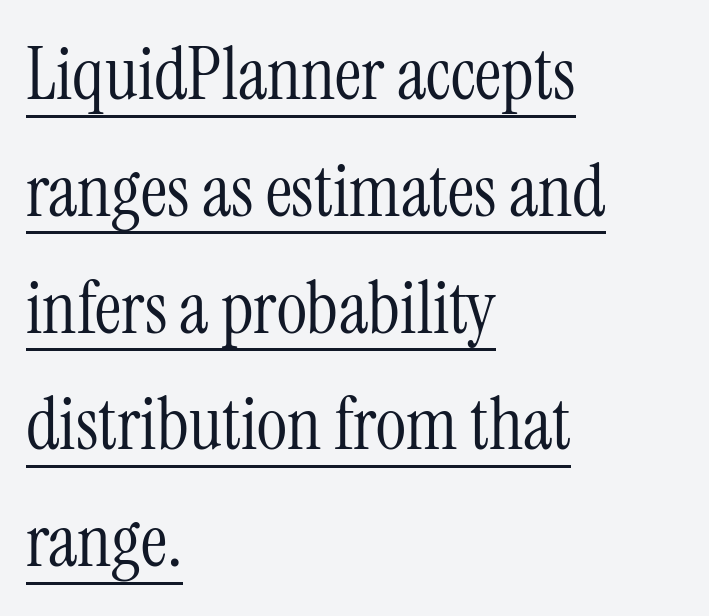
{"serif": "yes", "italic": "no", "bold": "no", "weight": "light", "width": "condensed", "stroke_contrast": "medium", "x_height": "medium", "monospaced": "no", "underline": "yes", "align": "left", "line_spacing": "normal", "line_spacing_ratio": 1.6, "letter_spacing": "normal", "letter_spacing_em": 0.0, "glyph_px": 73}
